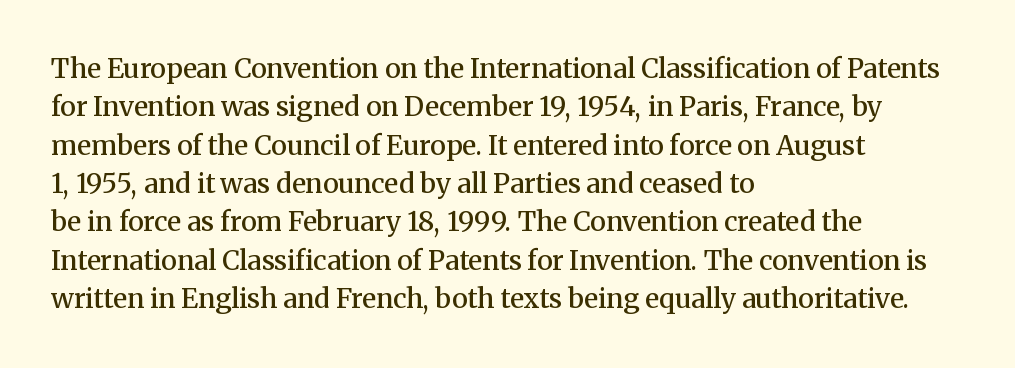
The lines in this sample share a left origin and differ only in where they stop. Does the leading feel generous? No, just average. Bare-footed words on every line. These lines were composed using upright roman letters.
